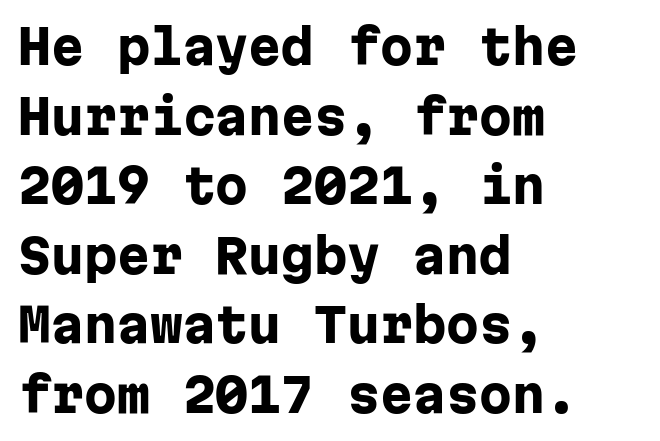
The image shows 47 px heavy sans-serif type, upright, monospaced; set left-aligned, normal line spacing (1.48x), normal letter spacing, not underlined; low stroke contrast and a medium x-height.
